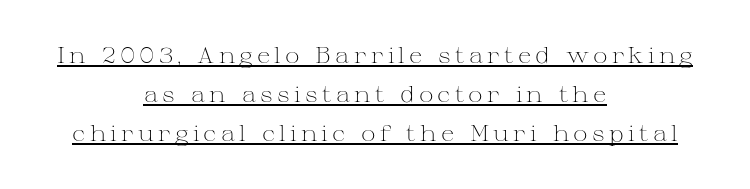
In designer terms, the underline attribute is active on this setting. Horizontally, the lines are justified to the midpoint only. A typesetter would mark this as roman, not italic. No letter is thick-stroked: the sample isn't bold.
